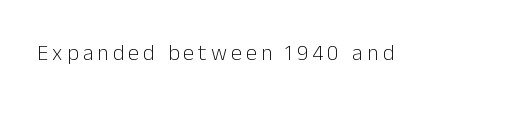
Q: Is the text bold? A: No.
Q: Is the text italic (slanted)? A: No, it is upright.
Q: Is the text underlined? A: No.
